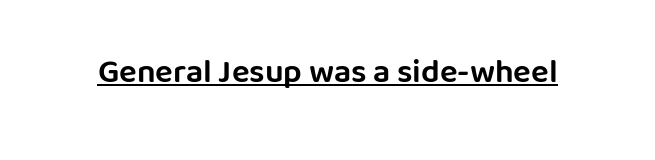
Underlined type. Think of a printed novel: that variable character pitch is what you see here. Students, note that the glyphs here touch the page at normal intervals. Font category for this specimen: sans-serif.
